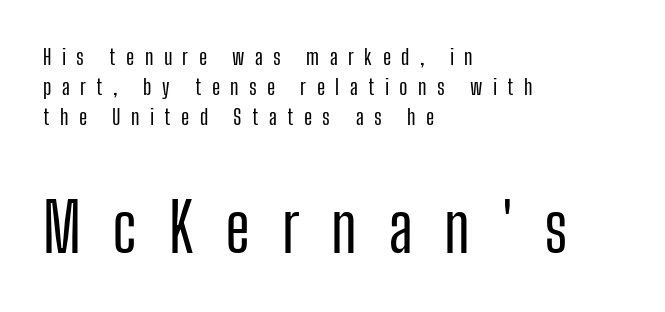
{"serif": "no", "italic": "no", "width": "condensed", "stroke_contrast": "low", "x_height": "medium", "monospaced": "no", "underline": "no", "align": "left", "line_spacing": "normal", "line_spacing_ratio": 1.37, "letter_spacing": "wide", "letter_spacing_em": 0.47, "larger_block": "second", "size_ratio": 3.05, "glyph_px": 67}
